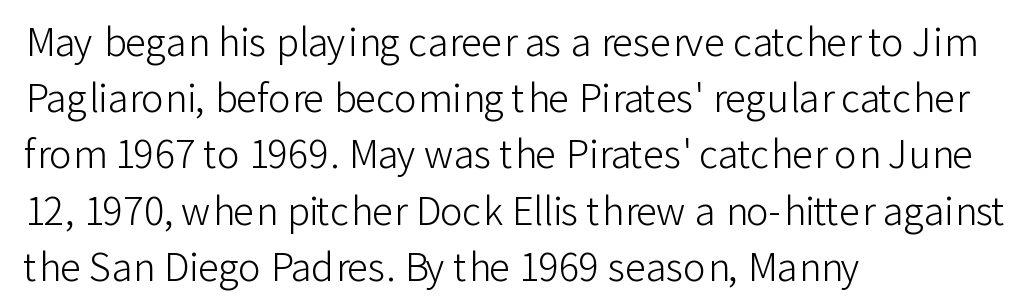
{"serif": "no", "italic": "no", "bold": "no", "weight": "light", "width": "normal", "stroke_contrast": "low", "x_height": "medium", "monospaced": "no", "underline": "no", "align": "left", "line_spacing": "normal", "line_spacing_ratio": 1.48, "letter_spacing": "normal", "letter_spacing_em": 0.0, "glyph_px": 38}
